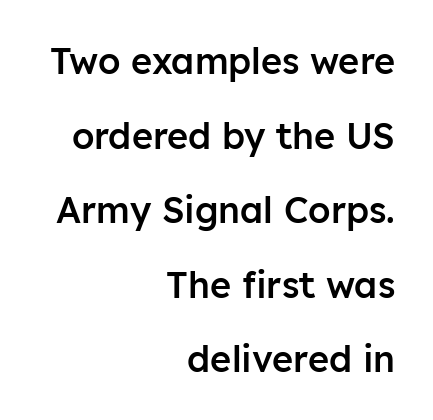
The compositor pushed each line to the right boundary. Serifs: no, the terminals of the letterforms are clean. Looks like regular typesetting: each glyph gets only the width it needs. The axis of the letterforms is exactly vertical.
